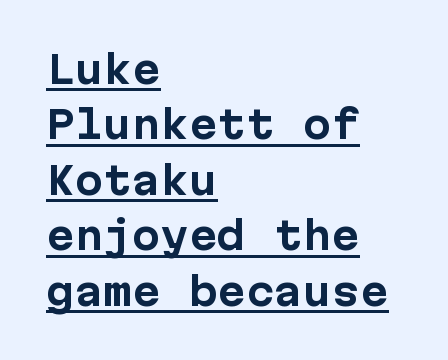
The image shows 38 px bold sans-serif type, upright, monospaced; set left-aligned, normal line spacing (1.46x), normal letter spacing, underlined; low stroke contrast and a medium x-height.
